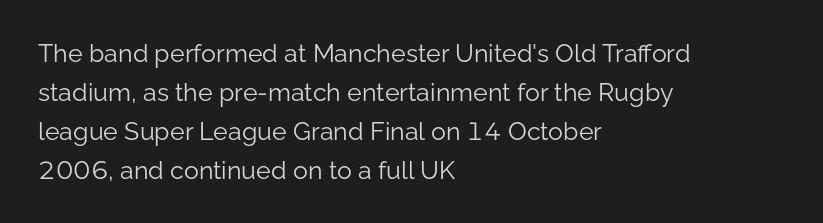
The image shows 25 px text type, upright; set left-aligned, normal line spacing (1.56x), normal letter spacing, not underlined.
